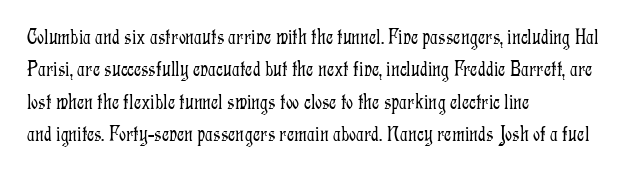
{"italic": "no", "bold": "no", "underline": "no", "align": "left", "line_spacing": "normal", "line_spacing_ratio": 1.47, "letter_spacing": "normal", "letter_spacing_em": 0.0, "glyph_px": 22}
